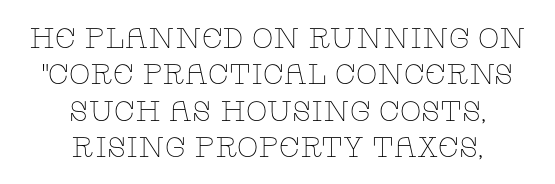
The designer went with a serif here, giving each stem small feet. The letterforms sit shoulder to shoulder at normal distance. The passage shown is typed in a proportional face where columns would drift. Descenders are the only things crossing below the line. Is the block centered? Yes — each line is placed symmetrically about the middle. The strokes carry an ordinary text weight at most.
